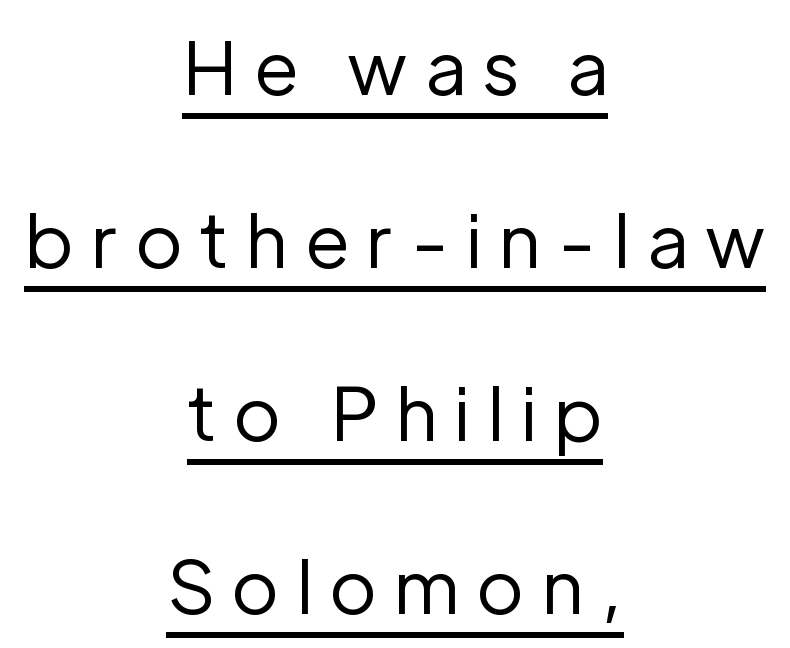
These lines have a slow, spaced-out rhythm from letter to letter. The letters advance in unequal steps, a hallmark of proportional type. Short and long lines alike share a common midpoint. Unlike a traditional serif, this face leaves its strokes unadorned.
